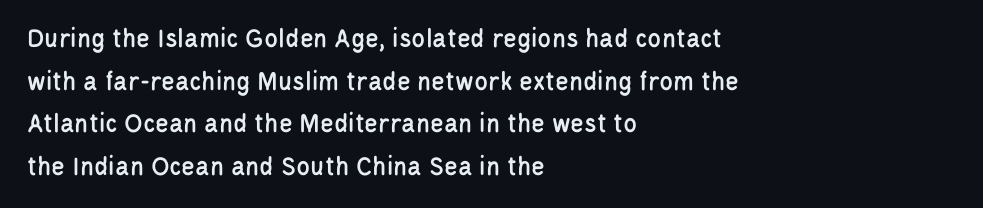
Honestly, the row spacing looks completely unremarkable. Posture: vertical. Serifs: no, the terminals of the letterforms are clean. Proportional: the letters do not fall into vertical columns.
